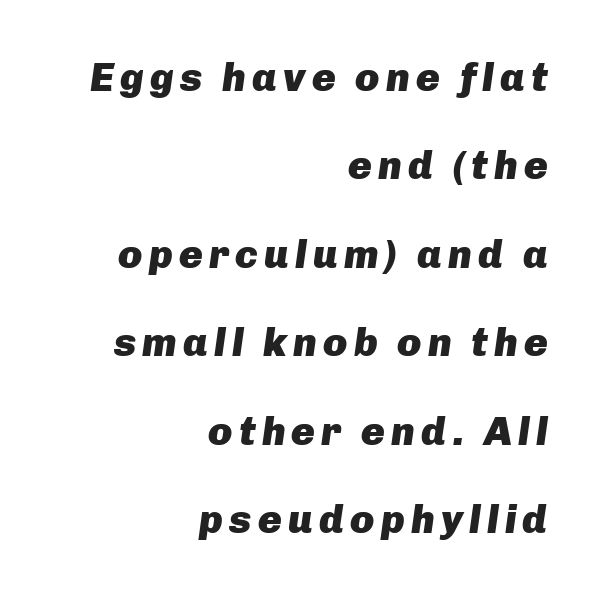
Strong, thick strokes mark this as bold type. The rag falls on the left side of this text block. This is oblique type, the kind used for emphasis or titles. Descenders are the only things crossing below the line. Character widths vary here, with narrow letters taking less room than wide ones.
